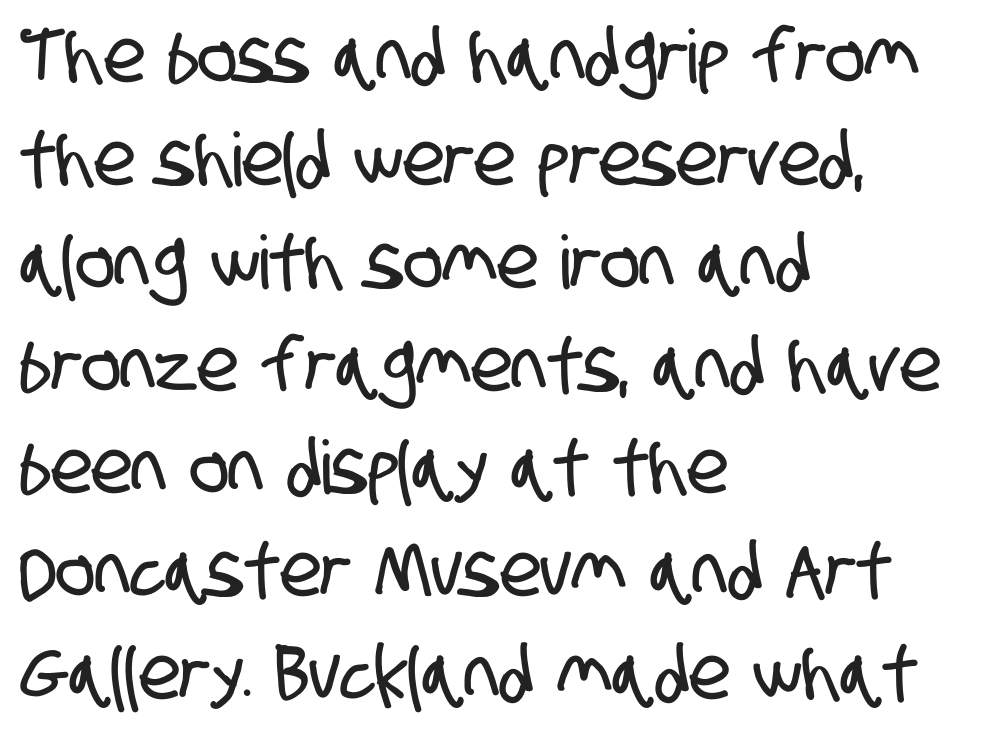
Q: Is the typeface a serif or a sans-serif typeface? A: Sans-serif.
Q: Is the text underlined? A: No.
Q: How is the paragraph aligned? A: Left-aligned.
Q: Is the spacing between letters normal or unusually wide? A: Normal.
Q: Is the spacing between lines tight, normal or loose? A: Normal.
Q: Width (condensed, normal, or wide)? A: Condensed.
Q: Stroke contrast? A: Low.
Q: x-height? A: Large.
Q: Monospaced? A: No.
